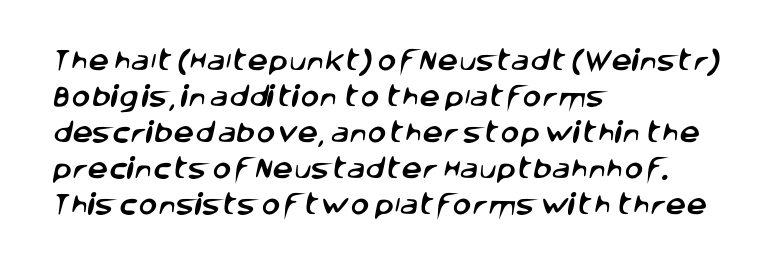
Compared with typical paragraphs, the rows here are spaced about the same. Short note: letters normally spaced. Visually the block forms a straight wall on the left and a jagged coastline on the right. The gap between lines stays unmarked.
